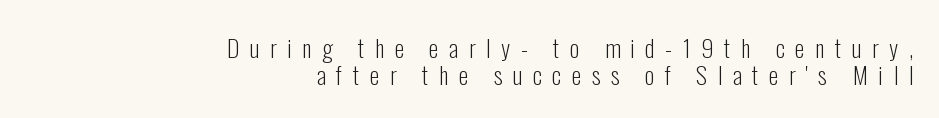
The image shows 24 px text type, upright; set right-aligned, tight line spacing (1.14x), unusually wide letter spacing (+0.44 em), not underlined.
